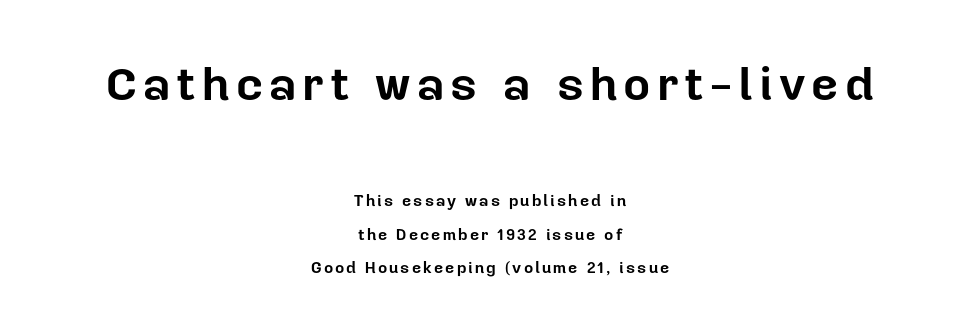
Does the weight exceed regular? Yes, all the way to bold. You could not count columns in this text — the font is proportionally spaced. Grotesque or geometric, the face here clearly has no serifs. One glance says open: line gaps are wider than usual.
